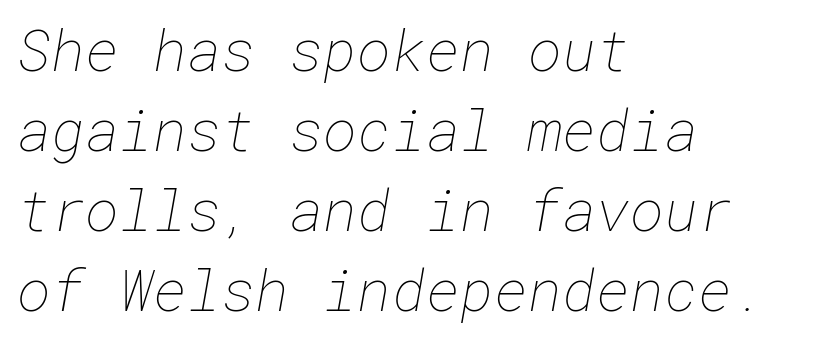
The text block is weighted toward the left margin, trailing off unevenly rightward. Horizontal bands of white between lines are of average thickness. Words float on clear page, feet unadorned. Is the type heavy? It reads as light-to-regular instead. This sample uses plain, unmodified letter spacing.
